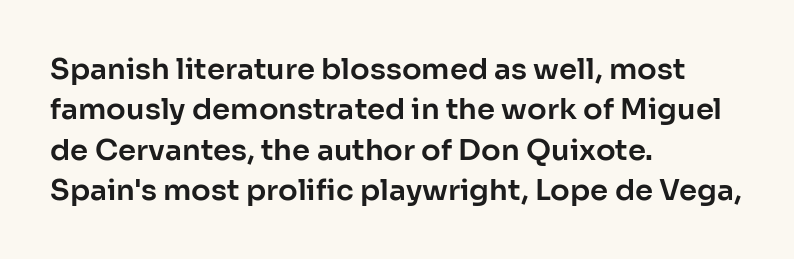
The image shows 29 px sans-serif type, upright; set left-aligned, normal line spacing (1.39x), normal letter spacing, not underlined; low stroke contrast and a medium x-height.
